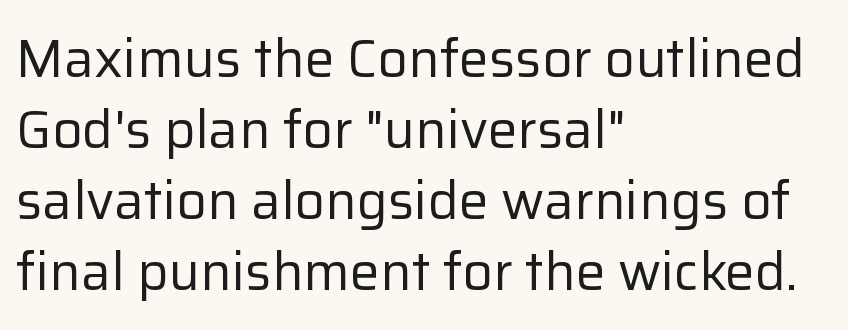
Is this a fixed-width face? No — the glyphs have proportional, varying widths. Nope, no serifs anywhere on these letters. The ragged edge is on the right, which tells us the setting is flush left. Each word holds together tightly as a unit, with standard inter-letter gaps.
